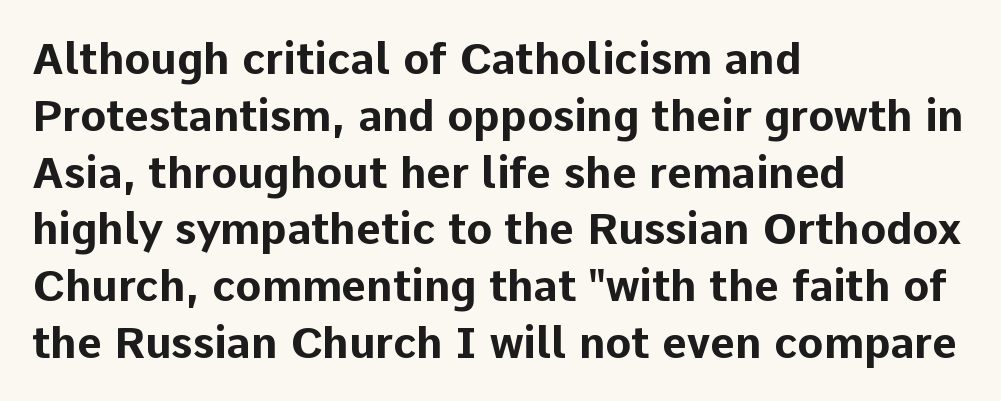
Q: Is the text bold? A: Yes.
Q: Is the text italic (slanted)? A: No, it is upright.
Q: Is the typeface a serif or a sans-serif typeface? A: Sans-serif.
Q: Is the text underlined? A: No.
Q: How is the paragraph aligned? A: Left-aligned.
Q: Is the spacing between letters normal or unusually wide? A: Normal.
Q: Is the spacing between lines tight, normal or loose? A: Normal.
Q: Width (condensed, normal, or wide)? A: Normal.
Q: Stroke contrast? A: Low.
Q: x-height? A: Medium.
Q: Monospaced? A: No.
